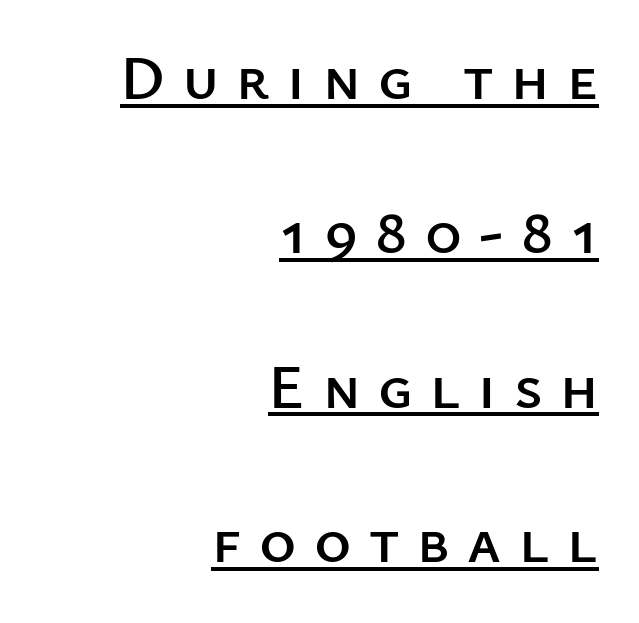
Q: Is the text italic (slanted)? A: No, it is upright.
Q: Is the typeface a serif or a sans-serif typeface? A: Sans-serif.
Q: Is the text underlined? A: Yes.
Q: How is the paragraph aligned? A: Right-aligned.
Q: Is the spacing between letters normal or unusually wide? A: Unusually wide.
Q: Is the spacing between lines tight, normal or loose? A: Loose.
Q: Width (condensed, normal, or wide)? A: Normal.
Q: Stroke contrast? A: Low.
Q: x-height? A: Medium.
Q: Monospaced? A: No.
